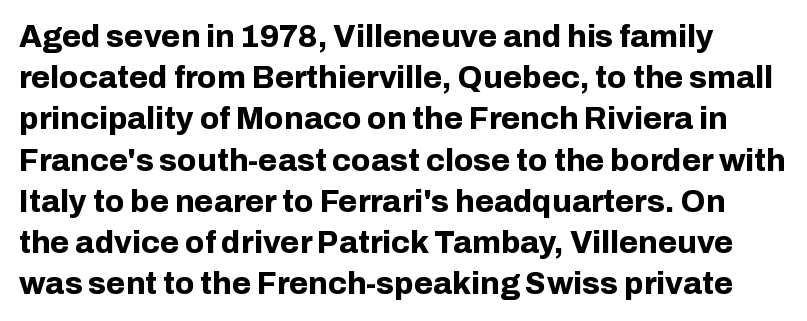
{"serif": "no", "italic": "no", "bold": "yes", "weight": "bold", "width": "normal", "stroke_contrast": "low", "x_height": "medium", "monospaced": "no", "underline": "no", "line_spacing": "normal", "line_spacing_ratio": 1.33, "letter_spacing": "normal", "letter_spacing_em": 0.0, "glyph_px": 31}
